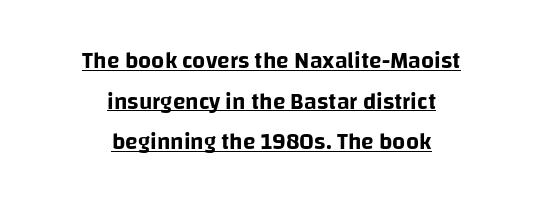
Visually the block forms a symmetrical silhouette, jagged on both flanks. Designer's note — italics off, roman on. Inter-character spacing is left at the font's built-in metrics. These characters rest on top of a visible drawn line.
